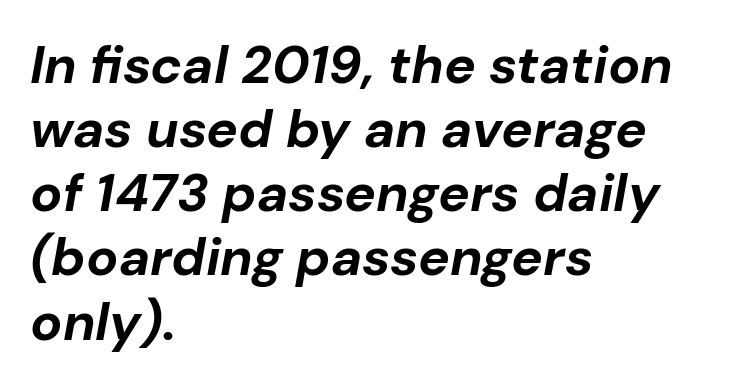
{"italic": "yes", "lean": "right", "slant_degrees": 10, "bold": "yes", "weight": "bold", "width": "normal", "stroke_contrast": "low", "x_height": "medium", "monospaced": "no", "underline": "no", "align": "left", "line_spacing_ratio": 1.21, "letter_spacing": "normal", "letter_spacing_em": 0.0, "glyph_px": 53}
